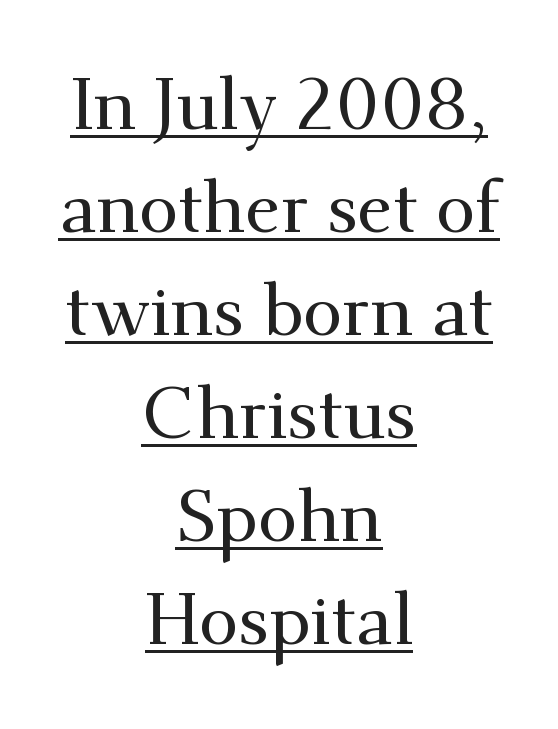
Q: Is the text italic (slanted)? A: No, it is upright.
Q: Is the typeface a serif or a sans-serif typeface? A: Serif.
Q: Is the text underlined? A: Yes.
Q: How is the paragraph aligned? A: Centered.
Q: Is the spacing between letters normal or unusually wide? A: Normal.
Q: Is the spacing between lines tight, normal or loose? A: Normal.
Q: Width (condensed, normal, or wide)? A: Normal.
Q: Stroke contrast? A: Medium.
Q: x-height? A: Small.
Q: Monospaced? A: No.
